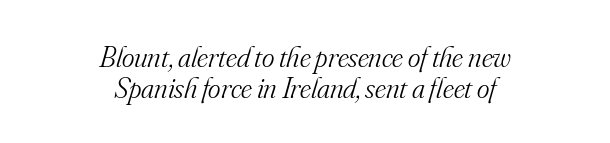
The rendering uses natural spacing where letterforms have individual widths. There is no visible air inserted between adjacent glyphs. This is serif lettering, the kind often seen in printed books. The characters are drawn with everyday or finer stroke widths. The specimen reads as italic at a glance.
